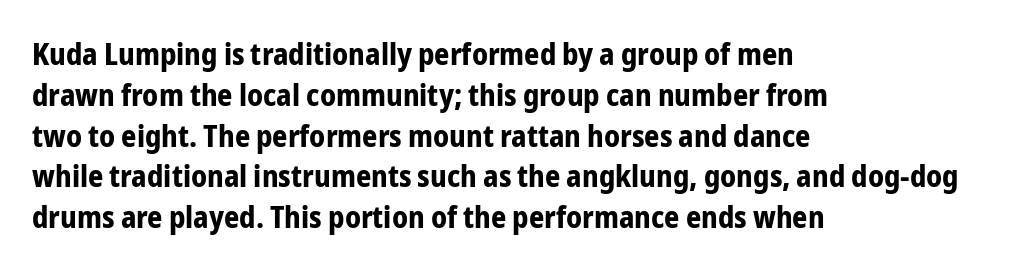
Q: Is the text bold? A: Yes.
Q: Is the text italic (slanted)? A: No, it is upright.
Q: Is the typeface a serif or a sans-serif typeface? A: Sans-serif.
Q: Is the text underlined? A: No.
Q: How is the paragraph aligned? A: Left-aligned.
Q: Is the spacing between letters normal or unusually wide? A: Normal.
Q: Is the spacing between lines tight, normal or loose? A: Normal.
Q: Width (condensed, normal, or wide)? A: Condensed.
Q: Stroke contrast? A: Low.
Q: x-height? A: Medium.
Q: Monospaced? A: No.
